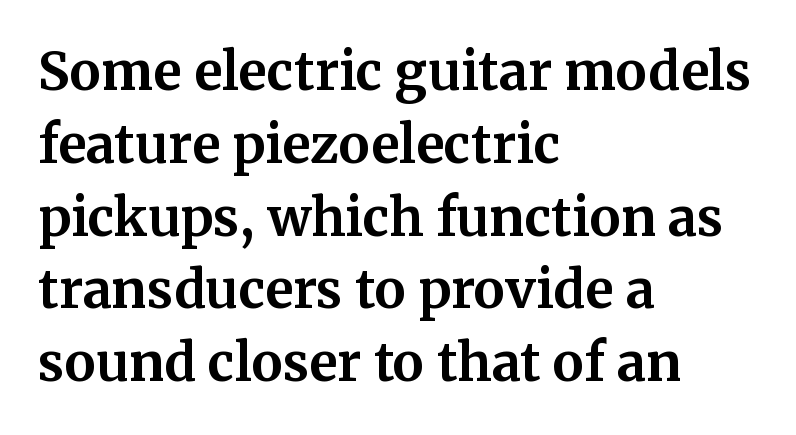
{"serif": "yes", "italic": "no", "bold": "yes", "weight": "bold", "width": "normal", "stroke_contrast": "medium", "x_height": "medium", "monospaced": "no", "underline": "no", "align": "left", "line_spacing": "normal", "line_spacing_ratio": 1.4, "letter_spacing": "normal", "letter_spacing_em": 0.0, "glyph_px": 52}
